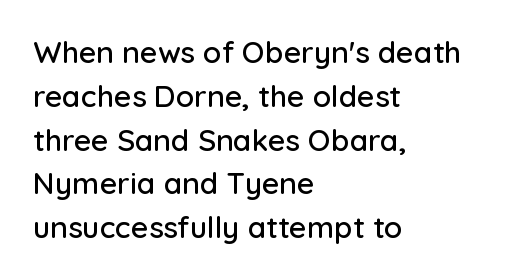
{"serif": "no", "italic": "no", "width": "normal", "stroke_contrast": "low", "x_height": "medium", "monospaced": "no", "underline": "no", "align": "left", "line_spacing": "normal", "line_spacing_ratio": 1.46, "letter_spacing": "normal", "letter_spacing_em": 0.0, "glyph_px": 30}
